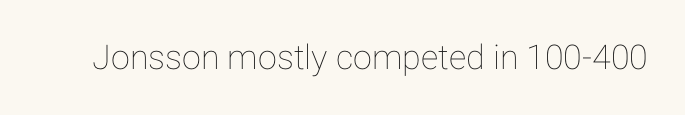
The image shows 34 px text type, upright; set normal letter spacing, not underlined; low stroke contrast and a medium x-height.
